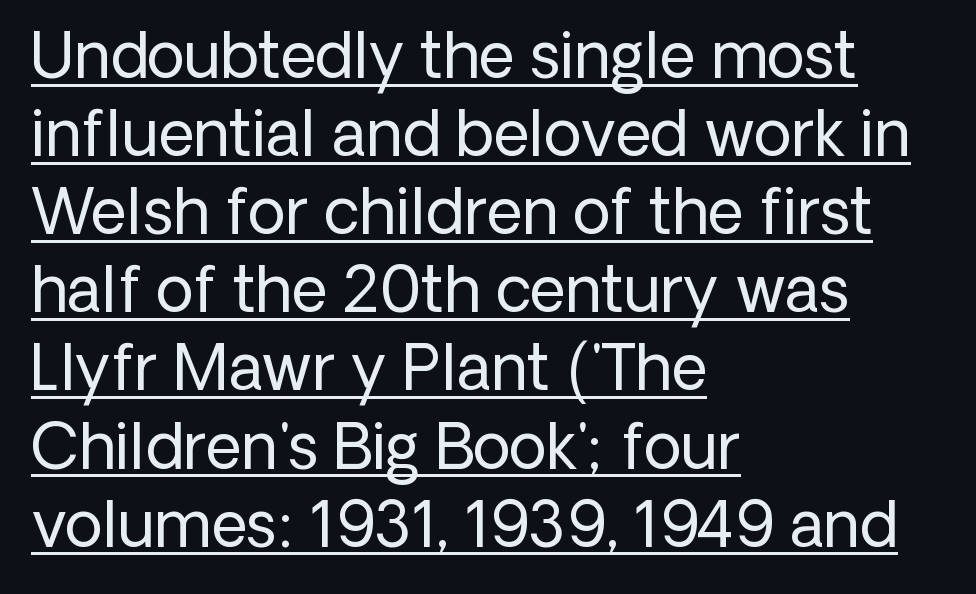
The image shows 62 px regular-weight sans-serif type, upright; set left-aligned, normal line spacing (1.26x), normal letter spacing, underlined; low stroke contrast and a medium x-height.
